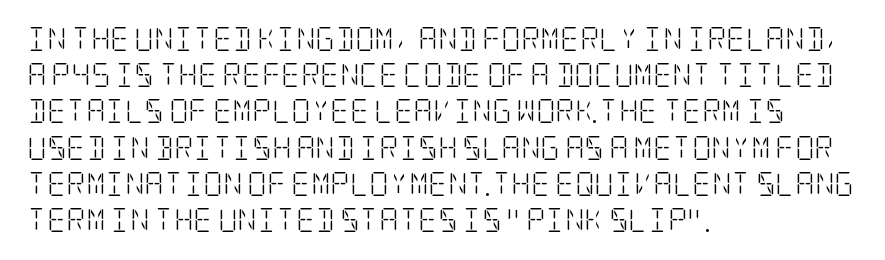
The image shows 24 px text type, upright; set left-aligned, normal line spacing (1.51x), normal letter spacing, not underlined.
